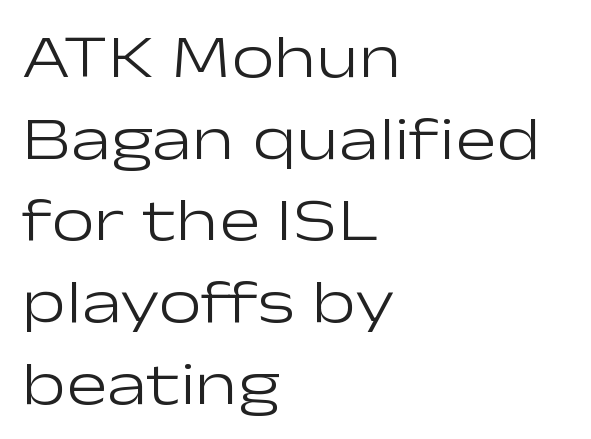
{"serif": "no", "italic": "no", "bold": "no", "weight": "light", "width": "wide", "stroke_contrast": "low", "x_height": "medium", "monospaced": "no", "underline": "no", "align": "left", "line_spacing": "normal", "line_spacing_ratio": 1.34, "letter_spacing": "normal", "letter_spacing_em": 0.0, "glyph_px": 61}
